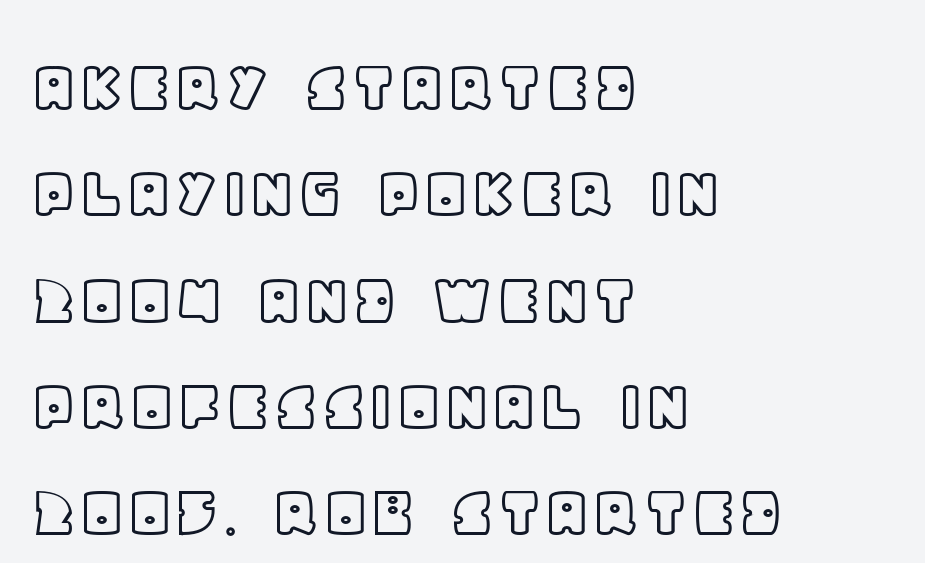
The image shows 77 px text type, upright; set left-aligned, normal line spacing (1.38x), normal letter spacing, not underlined; a large x-height.
